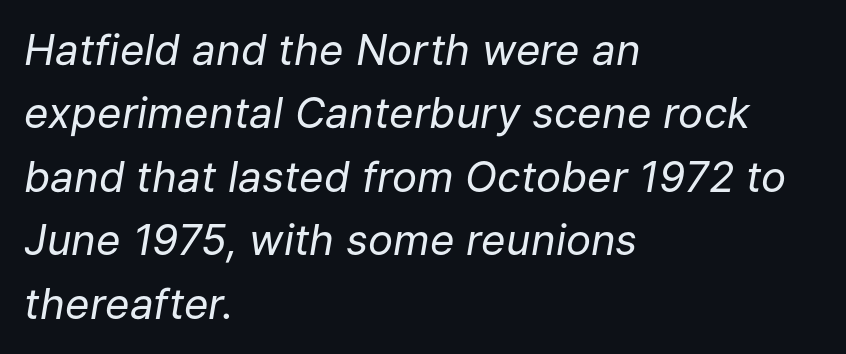
In terms of leading, this rendering sits right in the middle. The passage shown leans; its letterforms are oblique. A quiet, ordinary-to-light weight characterises the typeface. The lines in this sample share a left origin and differ only in where they stop. Does extra space separate the letters? No, they use regular spacing. Underline: absent.
